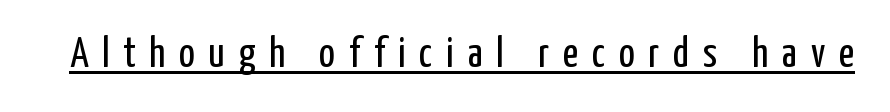
{"serif": "no", "italic": "no", "bold": "no", "weight": "regular", "width": "condensed", "stroke_contrast": "low", "x_height": "medium", "monospaced": "no", "underline": "yes", "letter_spacing": "wide", "letter_spacing_em": 0.33, "glyph_px": 42}
